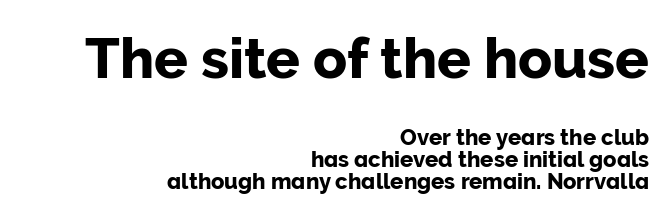
Italic? Not at all — the glyphs are vertical. One-word summary of the alignment: right. The face used here is proportionally spaced, like ordinary book or web type. Descenders hang freely into open space.
